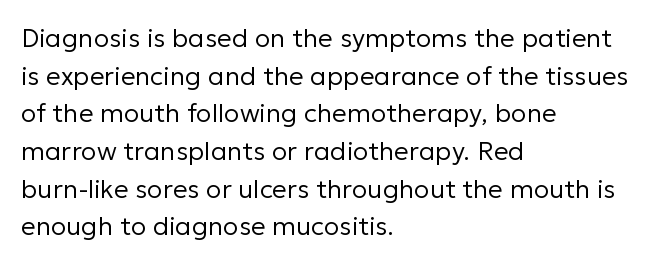
This sample is left-justified, so line endings fall wherever the words run out. Short note: letters normally spaced. These lines were composed using upright roman letters. Nothing heavy about these letters — not bold at all. The glyphs are unaccompanied by any horizontal stroke below them. Quick note: interline space is typical.
